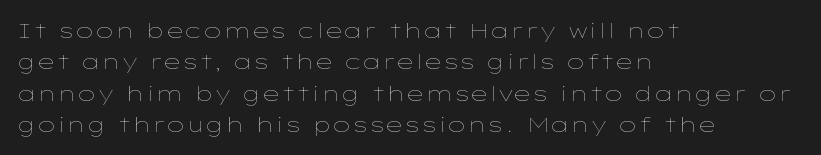
Q: Is the text bold? A: No.
Q: Is the text italic (slanted)? A: No, it is upright.
Q: Is the text underlined? A: No.
Q: How is the paragraph aligned? A: Left-aligned.
Q: Is the spacing between letters normal or unusually wide? A: Normal.
Q: Is the spacing between lines tight, normal or loose? A: Normal.
